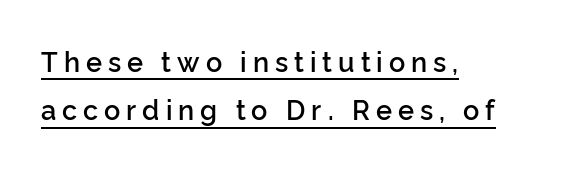
The image shows 27 px text type, upright; set left-aligned, line spacing 1.79x, unusually wide letter spacing (+0.22 em), underlined.
